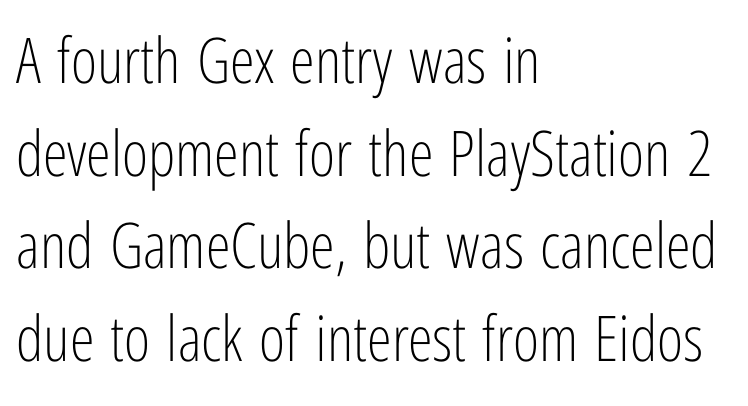
The image shows 63 px light, condensed sans-serif type, upright; set left-aligned, normal line spacing (1.47x), normal letter spacing, not underlined; low stroke contrast and a medium x-height.
